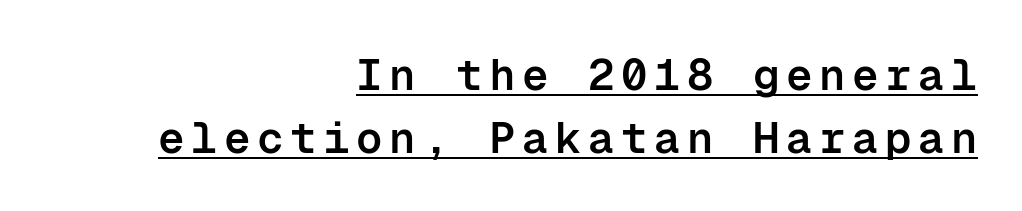
The sample's only ornament is a line tracing under the words. The lines are quadded right. These lines are rendered in a fixed-pitch font. The glyphs in this specimen are sans serif.
